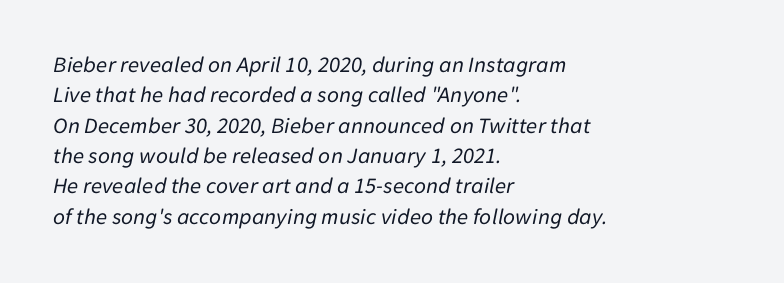
Q: Is the text bold? A: No.
Q: Is the text italic (slanted)? A: Yes, it leans right by about 11 degrees.
Q: Is the text underlined? A: No.
Q: How is the paragraph aligned? A: Left-aligned.
Q: Is the spacing between letters normal or unusually wide? A: Normal.
Q: Is the spacing between lines tight, normal or loose? A: Normal.
